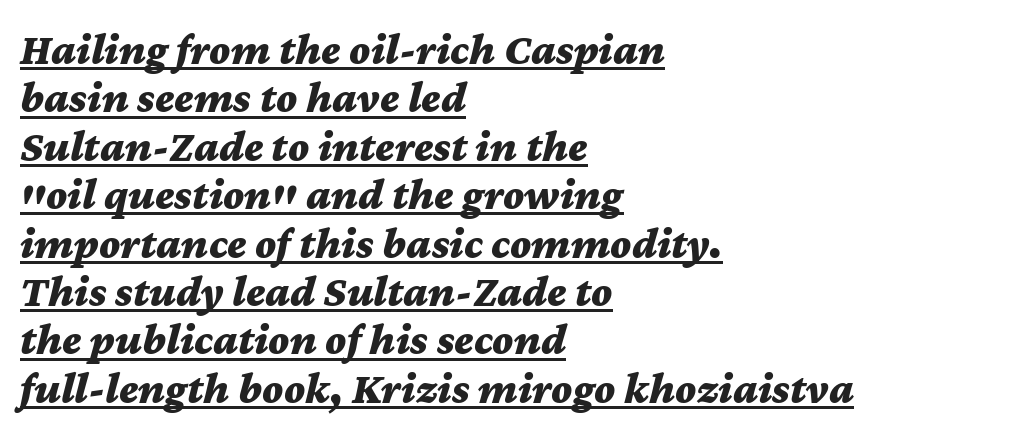
Q: Is the text bold? A: Yes.
Q: Is the text italic (slanted)? A: Yes, it leans right by about 12 degrees.
Q: Is the text underlined? A: Yes.
Q: How is the paragraph aligned? A: Left-aligned.
Q: Is the spacing between letters normal or unusually wide? A: Normal.
Q: Is the spacing between lines tight, normal or loose? A: Tight.
Q: Width (condensed, normal, or wide)? A: Wide.
Q: Stroke contrast? A: Medium.
Q: x-height? A: Medium.
Q: Monospaced? A: No.
